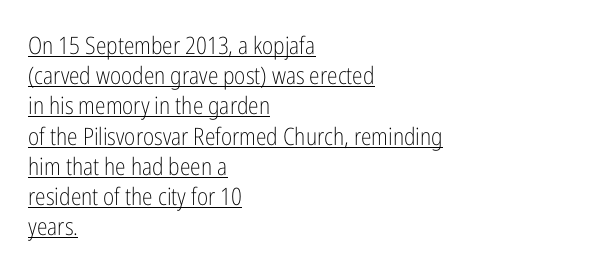
The image shows 24 px text type, upright; set left-aligned, normal line spacing (1.26x), normal letter spacing, underlined.
